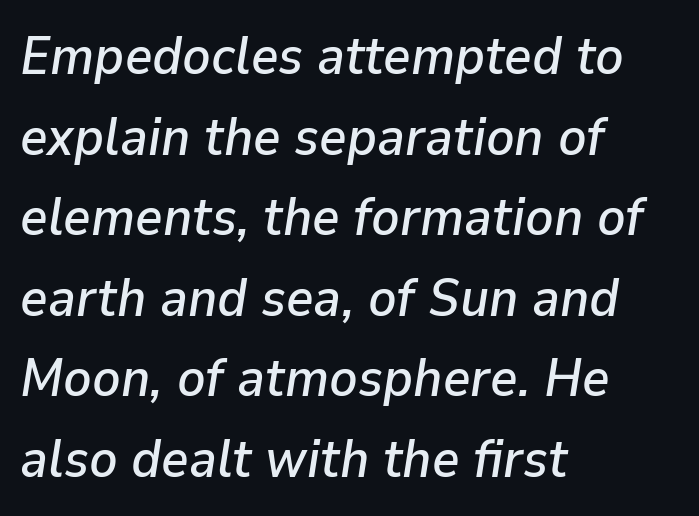
Q: Is the text italic (slanted)? A: Yes, it leans right by about 9 degrees.
Q: Is the text underlined? A: No.
Q: How is the paragraph aligned? A: Left-aligned.
Q: Is the spacing between letters normal or unusually wide? A: Normal.
Q: Is the spacing between lines tight, normal or loose? A: Normal.
Q: Width (condensed, normal, or wide)? A: Normal.
Q: Stroke contrast? A: Low.
Q: x-height? A: Medium.
Q: Monospaced? A: No.
